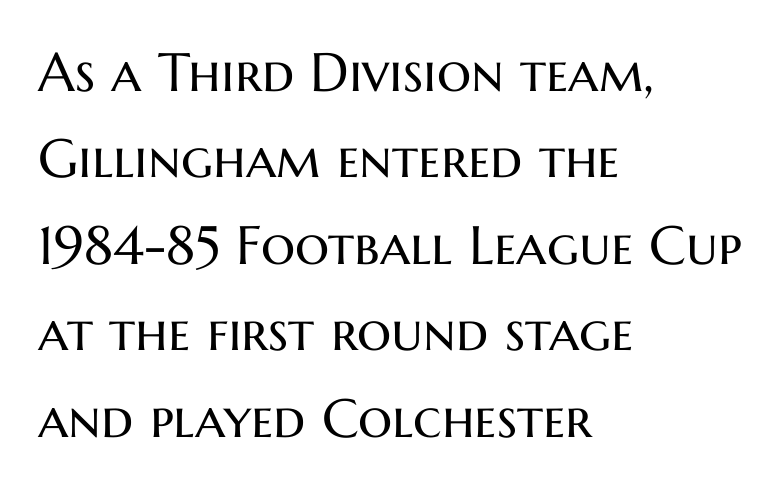
The image shows 54 px regular-weight sans-serif type, upright; set left-aligned, normal line spacing (1.6x), normal letter spacing, not underlined; medium stroke contrast and a medium x-height.
